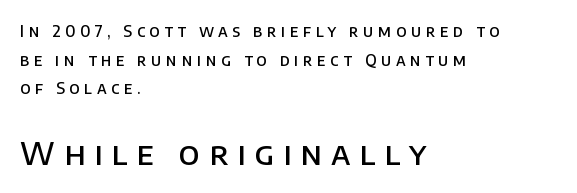
The image shows 32 px semibold sans-serif type, upright; set left-aligned, line spacing 1.79x, unusually wide letter spacing (+0.28 em), not underlined; the second (bottom) block is 2.0x larger; low stroke contrast and a large x-height.
